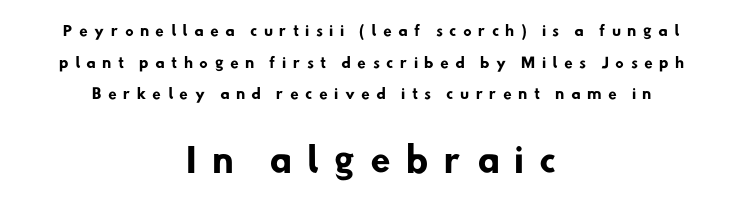
The image shows 33 px heavy sans-serif type; set centered, loose line spacing (2.26x), unusually wide letter spacing (+0.45 em), not underlined; the second (bottom) block is 2.36x larger; low stroke contrast and a small x-height.
